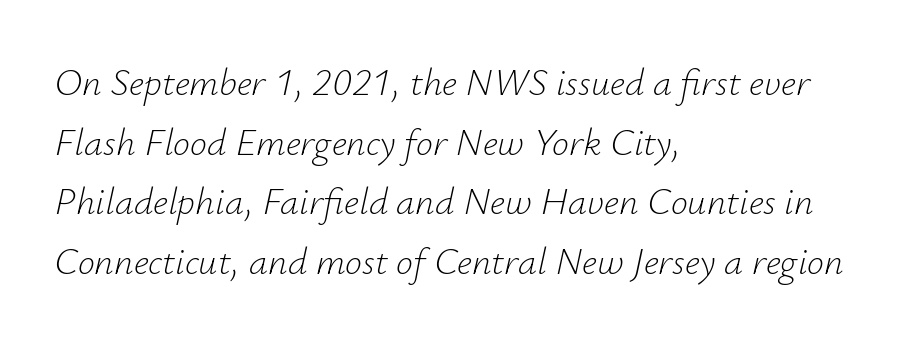
The image shows 38 px light type, italic (leaning right); set left-aligned, normal line spacing (1.57x), normal letter spacing, not underlined; low stroke contrast and a small x-height.
